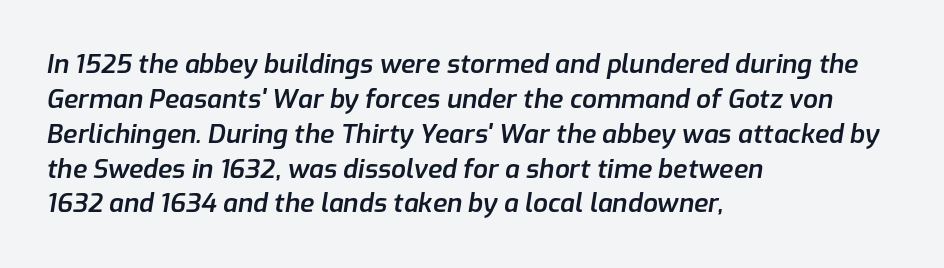
The lettering tilts uniformly, giving the passage an italic look. Each line starts at the same left margin while the right side varies. Words appear dense and cohesive because spacing is normal. Reading down the column, the eye jumps a familiar distance to each next line. Emphasis by weight is partial: semibold. Beneath every word, the page is bare.
